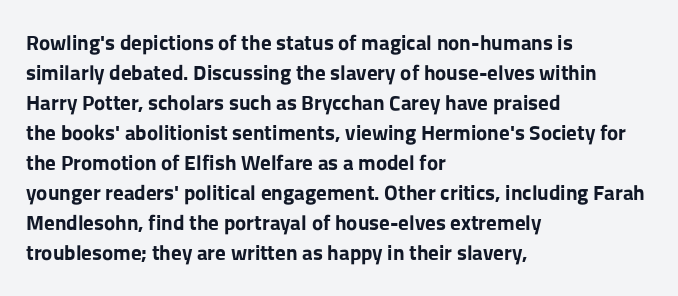
Q: Is the text bold? A: Yes.
Q: Is the text italic (slanted)? A: No, it is upright.
Q: Is the text underlined? A: No.
Q: How is the paragraph aligned? A: Left-aligned.
Q: Is the spacing between letters normal or unusually wide? A: Normal.
Q: Is the spacing between lines tight, normal or loose? A: Normal.
